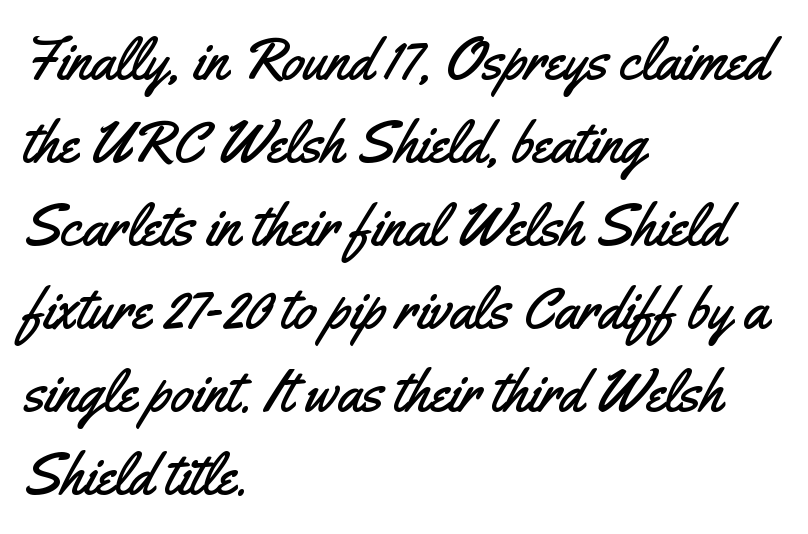
{"serif": "no", "width": "condensed", "stroke_contrast": "medium", "x_height": "small", "monospaced": "no", "underline": "no", "align": "left", "line_spacing": "normal", "line_spacing_ratio": 1.43, "letter_spacing": "normal", "letter_spacing_em": 0.0, "glyph_px": 58}
